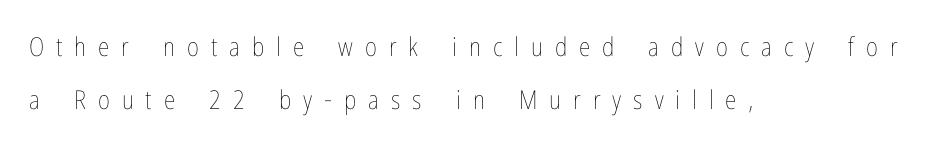
The lines are spread far apart with generous leading. The area under the type is left untouched. Summary of weight: not heavy and not bold. Line starts are locked; line ends wander. Ordinary non-slanted type is in use. Display-style spreading of the glyphs; the letterfit is very open.
